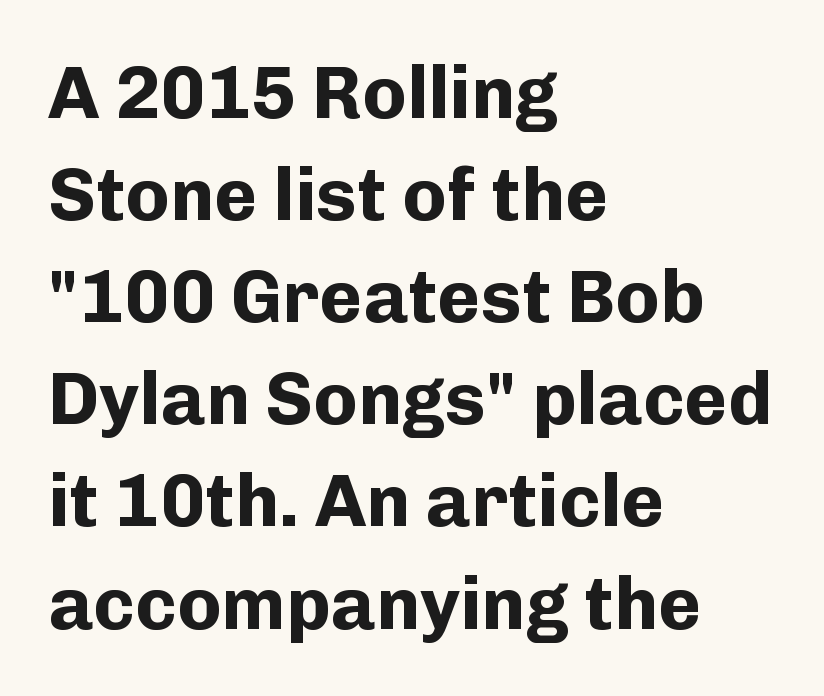
The image shows 74 px bold sans-serif type, upright; set left-aligned, normal line spacing (1.38x), normal letter spacing, not underlined; low stroke contrast and a medium x-height.
